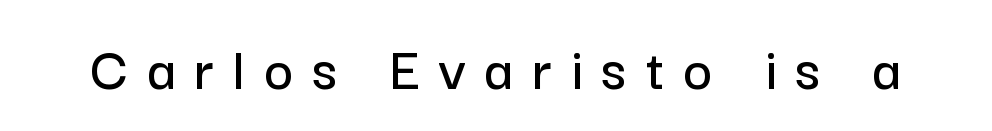
{"serif": "no", "italic": "no", "width": "normal", "stroke_contrast": "low", "x_height": "medium", "monospaced": "no", "underline": "no", "letter_spacing": "wide", "letter_spacing_em": 0.31, "glyph_px": 62}
